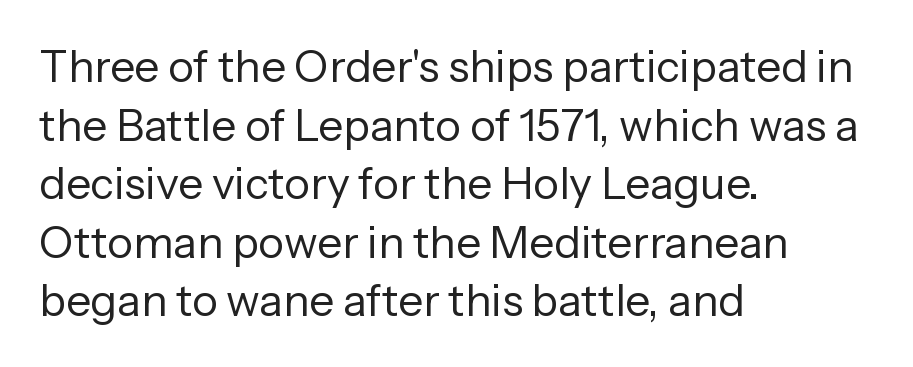
{"serif": "no", "italic": "no", "bold": "no", "weight": "regular", "width": "normal", "stroke_contrast": "low", "x_height": "medium", "monospaced": "no", "underline": "no", "align": "left", "line_spacing": "normal", "line_spacing_ratio": 1.33, "letter_spacing": "normal", "letter_spacing_em": 0.0, "glyph_px": 44}
